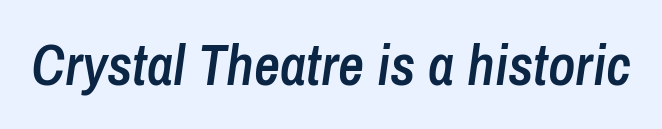
Compared with an ordinary text face, these strokes are moderately heavier — a semibold. Short note: letters normally spaced. You could not count columns in this text — the font is proportionally spaced. Observe the lean: these are italic letterforms. Beneath every word, the page is bare.
